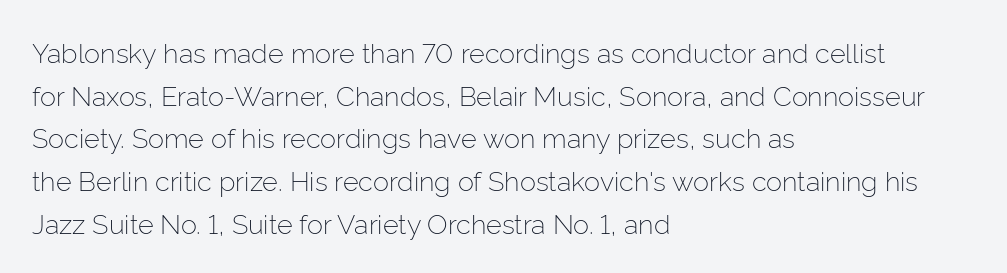
Q: Is the text bold? A: No.
Q: Is the text italic (slanted)? A: No, it is upright.
Q: Is the text underlined? A: No.
Q: How is the paragraph aligned? A: Left-aligned.
Q: Is the spacing between letters normal or unusually wide? A: Normal.
Q: Is the spacing between lines tight, normal or loose? A: Normal.
